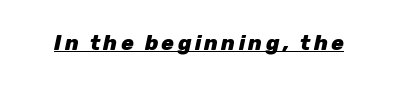
The image shows 21 px bold type, italic (leaning right); set underlined.
